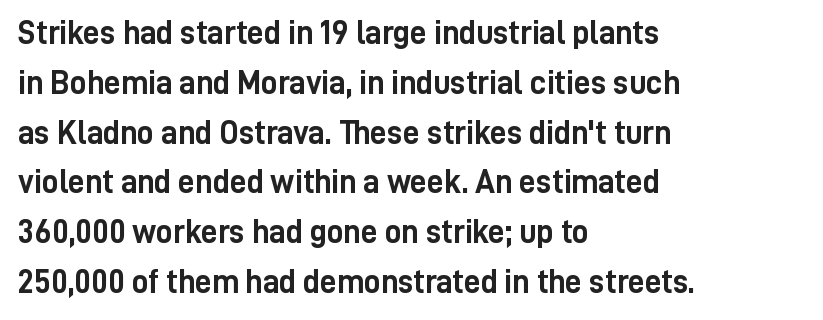
The image shows 33 px semibold, condensed sans-serif type, upright; set left-aligned, normal line spacing (1.51x), normal letter spacing, not underlined; low stroke contrast and a medium x-height.
